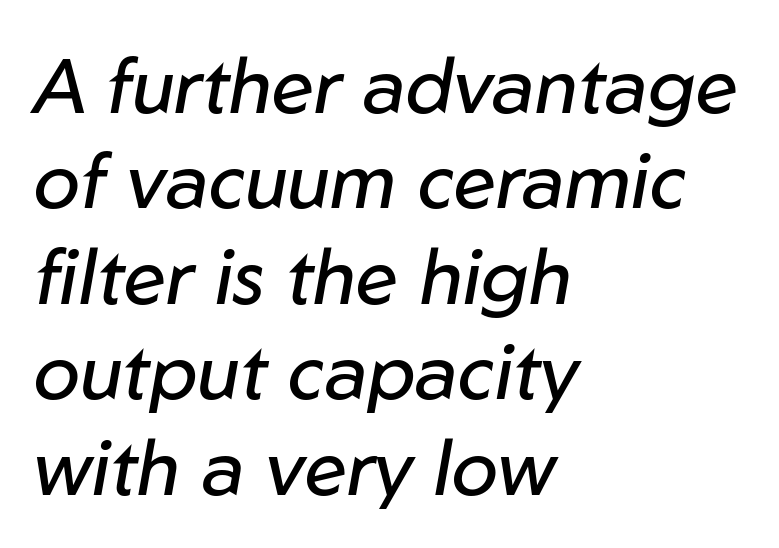
{"italic": "yes", "lean": "right", "slant_degrees": 10, "bold": "no", "weight": "regular", "width": "normal", "stroke_contrast": "low", "x_height": "medium", "monospaced": "no", "underline": "no", "align": "left", "line_spacing_ratio": 1.24, "letter_spacing": "normal", "letter_spacing_em": 0.0, "glyph_px": 77}
